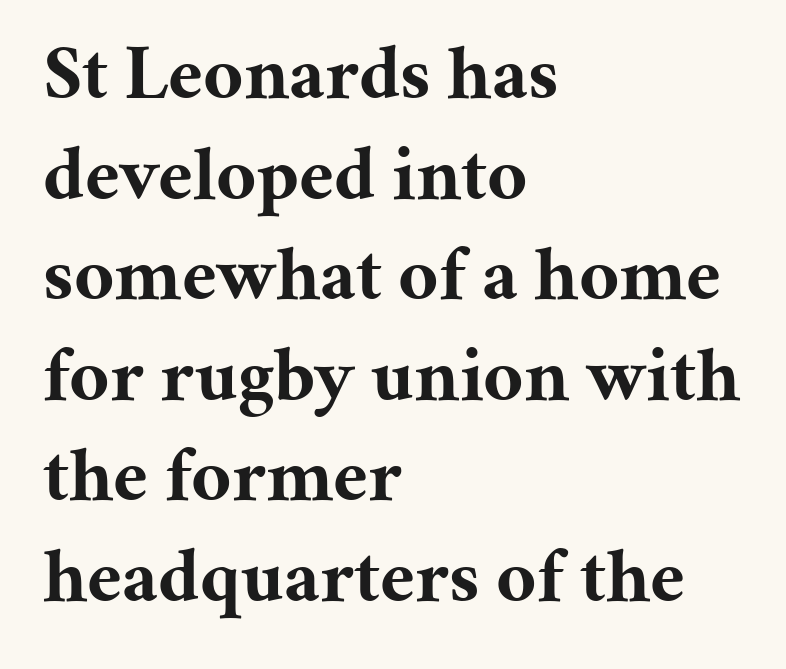
{"serif": "yes", "italic": "no", "bold": "yes", "weight": "bold", "width": "normal", "stroke_contrast": "medium", "x_height": "medium", "monospaced": "no", "underline": "no", "align": "left", "line_spacing": "normal", "line_spacing_ratio": 1.29, "letter_spacing": "normal", "letter_spacing_em": 0.0, "glyph_px": 78}
